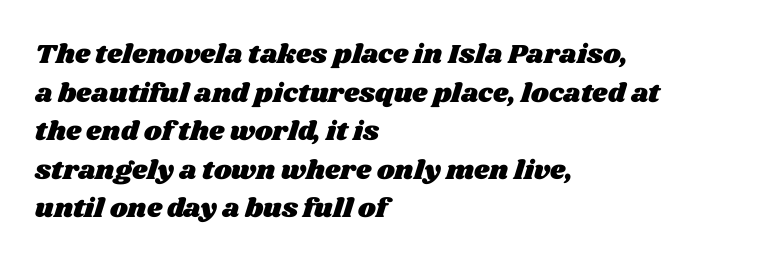
Q: Is the text underlined? A: No.
Q: How is the paragraph aligned? A: Left-aligned.
Q: Is the spacing between letters normal or unusually wide? A: Normal.
Q: Is the spacing between lines tight, normal or loose? A: Normal.
